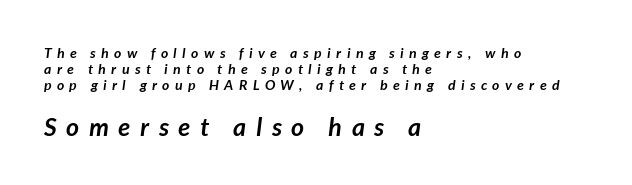
Tracking here is generous; glyphs stand well apart from one another. The specimen omits any rule beneath the text block's lines. Reading top to bottom, the characters get bigger at the block break. In terms of weight, the rendering is a true, heavy bold.
